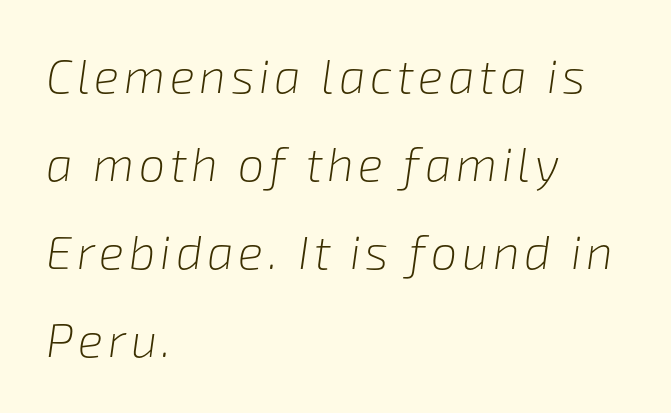
Q: Is the text bold? A: No.
Q: Is the text italic (slanted)? A: Yes, it leans right by about 8 degrees.
Q: Is the text underlined? A: No.
Q: How is the paragraph aligned? A: Left-aligned.
Q: Width (condensed, normal, or wide)? A: Normal.
Q: Stroke contrast? A: Low.
Q: x-height? A: Medium.
Q: Monospaced? A: No.
